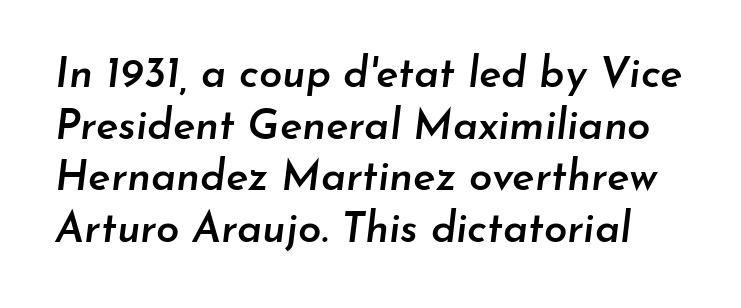
The image shows 42 px semibold type, italic (leaning right); set line spacing 1.23x, normal letter spacing, not underlined; low stroke contrast and a small x-height.
